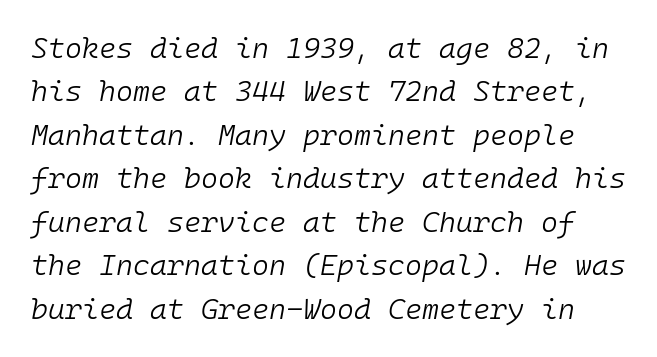
The image shows 29 px light type, italic (leaning right), monospaced; set normal line spacing (1.5x), normal letter spacing, not underlined; low stroke contrast and a medium x-height.
